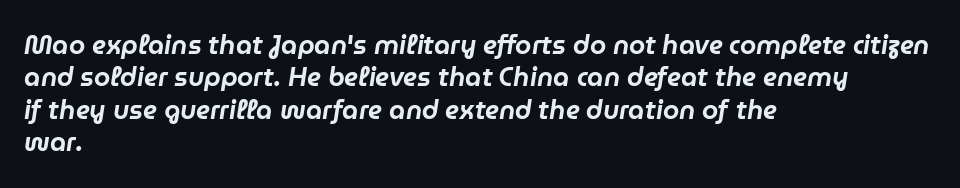
Q: Is the text italic (slanted)? A: Yes, it leans right by about 9 degrees.
Q: Is the text underlined? A: No.
Q: How is the paragraph aligned? A: Left-aligned.
Q: Is the spacing between letters normal or unusually wide? A: Normal.
Q: Is the spacing between lines tight, normal or loose? A: Normal.
